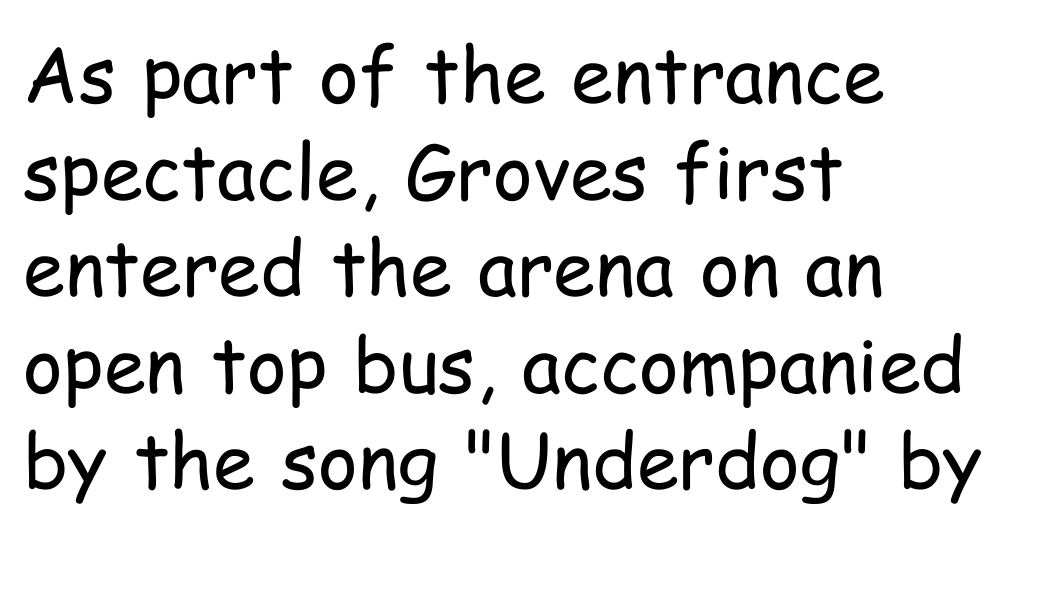
This sample has the flowing, uneven cadence of proportional lettering. Letterform terminals end flat and unadorned throughout the passage. Ordinary non-slanted type is in use. The gaps between neighbouring characters are ordinary and unremarkable. One-word summary of the alignment: left.
